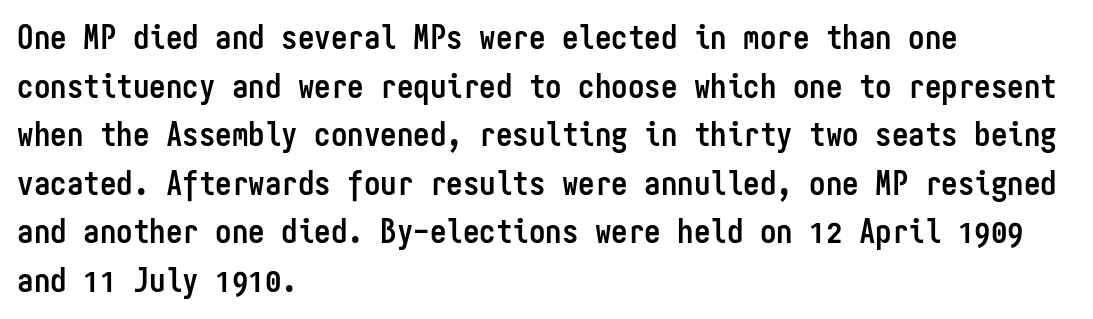
The string is rendered with underlining switched off. Does extra space separate the letters? No, they use regular spacing. Which margin do the lines hug? The left one — the right edge is uneven. Regarding serifs, this sample does without them. The font's upright variant was chosen for this text. The passage shown is emphatically bold.
